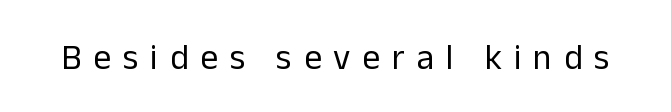
Spacing verdict: proportional, widths tailored to each character. The type is letterspaced generously, with wide tracking. This sample uses an upright cut, with every glyph sitting square on the baseline. Weight: regular or lighter. The passage shown is typeset with a sans-serif family.
